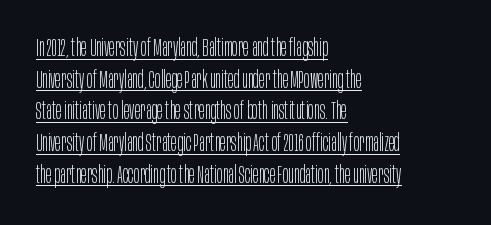
{"italic": "no", "bold": "no", "underline": "yes", "align": "left", "line_spacing": "normal", "line_spacing_ratio": 1.32, "letter_spacing": "normal", "letter_spacing_em": 0.0, "glyph_px": 24}
